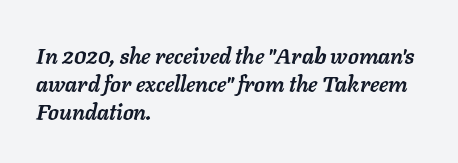
{"italic": "yes", "lean": "right", "slant_degrees": 11, "bold": "yes", "underline": "no", "align": "left", "line_spacing": "normal", "line_spacing_ratio": 1.27, "letter_spacing": "normal", "letter_spacing_em": 0.0, "glyph_px": 22}
